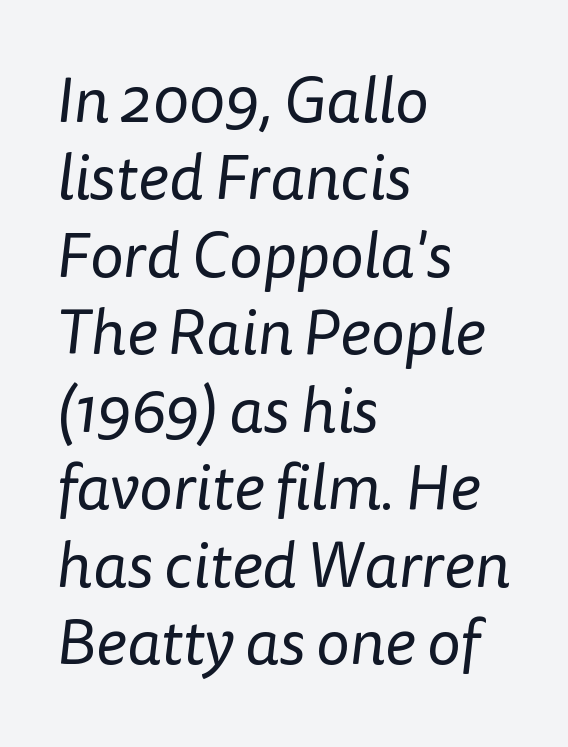
Q: Is the text bold? A: No.
Q: Is the typeface a serif or a sans-serif typeface? A: Sans-serif.
Q: Is the text underlined? A: No.
Q: How is the paragraph aligned? A: Left-aligned.
Q: Is the spacing between letters normal or unusually wide? A: Normal.
Q: Width (condensed, normal, or wide)? A: Normal.
Q: Stroke contrast? A: Low.
Q: x-height? A: Medium.
Q: Monospaced? A: No.
